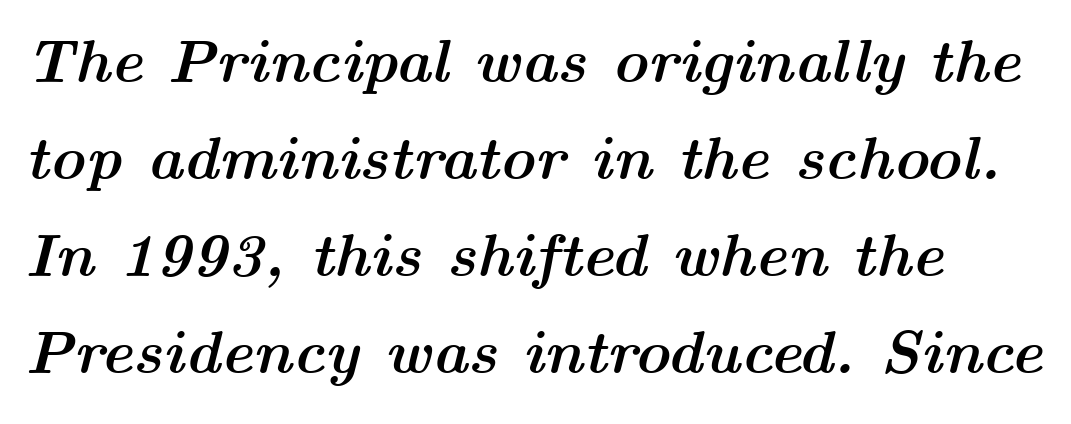
Every letter is thick-stroked: bold, no question. The text carries the slant typical of an italic or oblique font. What stands out about the letter spacing? Nothing — it is the standard amount. This block has exactly the height ordinary leading produces. Typeset ragged right — the left edge is the straight one. No word sits above an underline.
